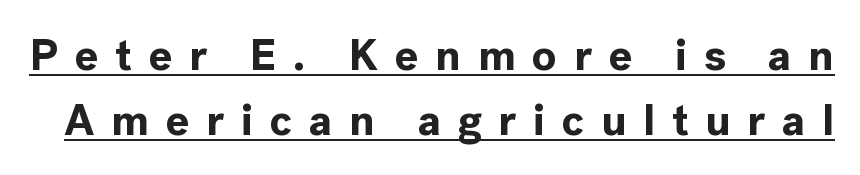
The image shows 44 px bold sans-serif type, upright; set normal line spacing (1.47x), unusually wide letter spacing (+0.38 em), underlined; a medium x-height.
